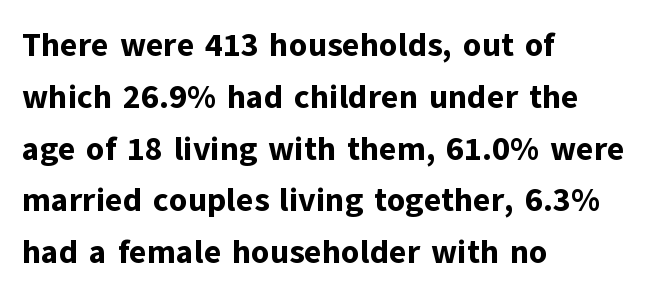
A typesetter would mark this as roman, not italic. Descenders hang freely into open space. This rendering leaves character spacing at its baseline value. Leftover space on each line is placed entirely after the last word. Letterform terminals end flat and unadorned throughout the passage. Strokes here are thick enough to call this a true bold.
